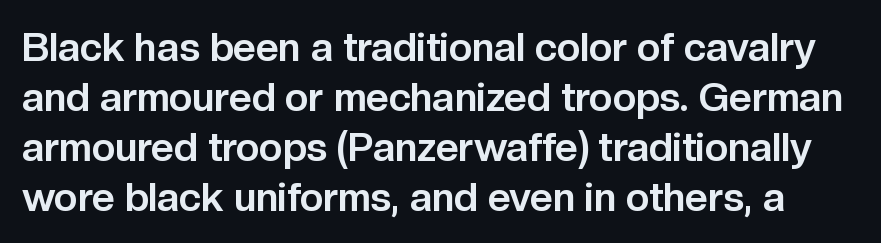
Q: Is the text bold? A: Yes.
Q: Is the text italic (slanted)? A: No, it is upright.
Q: Is the typeface a serif or a sans-serif typeface? A: Sans-serif.
Q: Is the text underlined? A: No.
Q: Is the spacing between letters normal or unusually wide? A: Normal.
Q: Is the spacing between lines tight, normal or loose? A: Normal.
Q: Width (condensed, normal, or wide)? A: Normal.
Q: Stroke contrast? A: Low.
Q: x-height? A: Medium.
Q: Monospaced? A: No.
